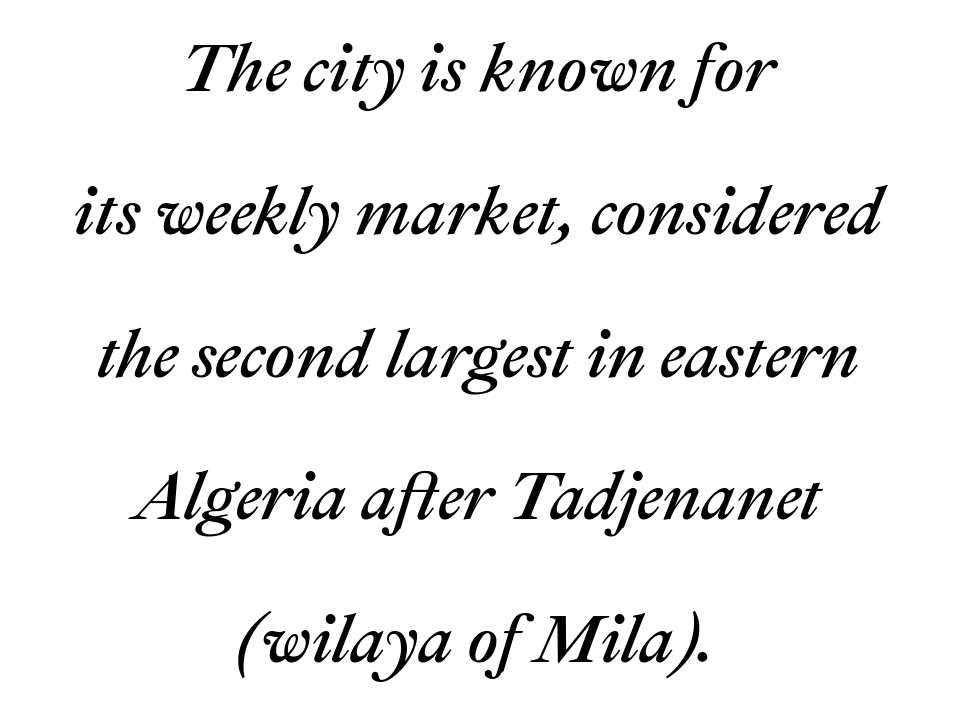
{"italic": "yes", "lean": "right", "slant_degrees": 22, "width": "normal", "stroke_contrast": "medium", "x_height": "medium", "monospaced": "no", "underline": "no", "align": "center", "line_spacing": "loose", "line_spacing_ratio": 2.1, "letter_spacing": "normal", "letter_spacing_em": 0.0, "glyph_px": 68}
